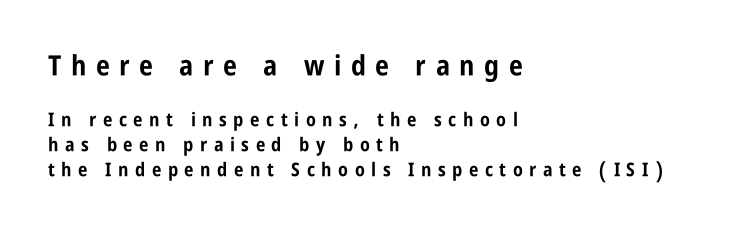
Italic? Not at all — the glyphs are vertical. A sans-serif font was chosen for this passage. The passage shown is emphatically bold. Proportional: the letters do not fall into vertical columns. The paragraph shown leans on its left margin.
